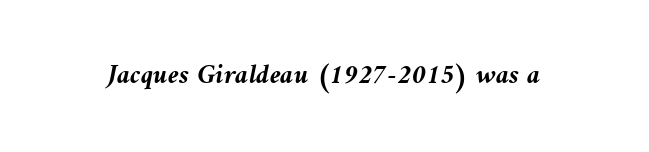
Q: Is the text bold? A: Yes.
Q: Is the text italic (slanted)? A: Yes, it leans left by about 9 degrees.
Q: Is the text underlined? A: No.
Q: Is the spacing between letters normal or unusually wide? A: Normal.
Q: Width (condensed, normal, or wide)? A: Normal.
Q: Stroke contrast? A: Medium.
Q: x-height? A: Medium.
Q: Monospaced? A: No.
